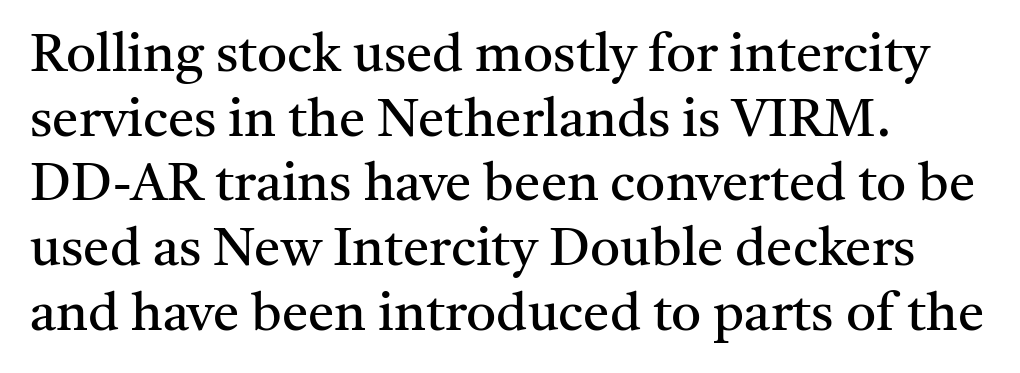
The image shows 53 px regular-weight serif type, upright; set left-aligned, line spacing 1.22x, normal letter spacing, not underlined; medium stroke contrast and a medium x-height.
